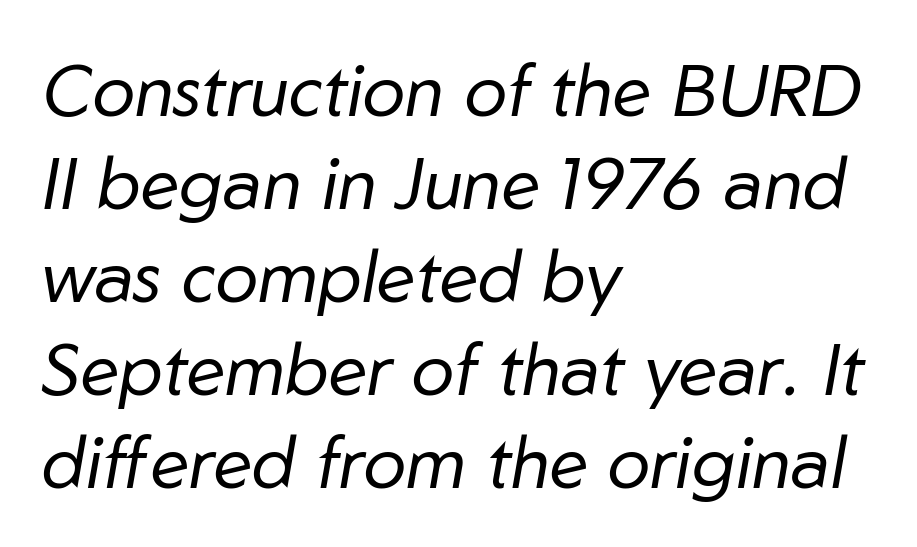
{"italic": "yes", "lean": "right", "slant_degrees": 10, "bold": "no", "weight": "regular", "width": "normal", "stroke_contrast": "low", "x_height": "medium", "monospaced": "no", "underline": "no", "align": "left", "line_spacing": "normal", "line_spacing_ratio": 1.29, "letter_spacing": "normal", "letter_spacing_em": 0.0, "glyph_px": 72}
